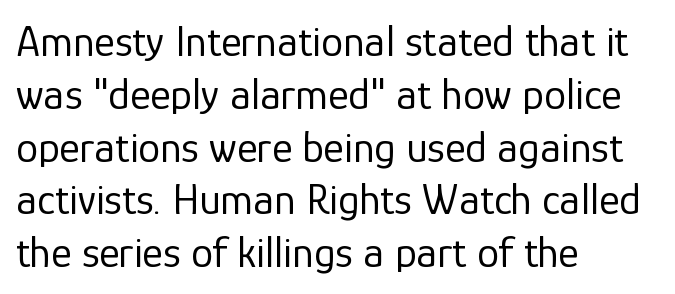
Q: Is the text bold? A: No.
Q: Is the text italic (slanted)? A: No, it is upright.
Q: Is the typeface a serif or a sans-serif typeface? A: Sans-serif.
Q: Is the text underlined? A: No.
Q: How is the paragraph aligned? A: Left-aligned.
Q: Is the spacing between letters normal or unusually wide? A: Normal.
Q: Width (condensed, normal, or wide)? A: Normal.
Q: Stroke contrast? A: Low.
Q: x-height? A: Medium.
Q: Monospaced? A: No.
